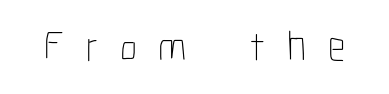
{"italic": "no", "bold": "no", "weight": "thin", "width": "condensed", "stroke_contrast": "low", "x_height": "medium", "monospaced": "no", "underline": "no", "letter_spacing": "wide", "letter_spacing_em": 0.5, "glyph_px": 43}
